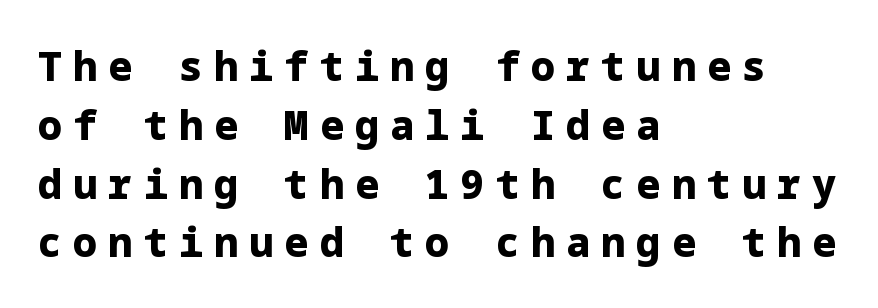
The image shows 40 px heavy sans-serif type, upright; set left-aligned, normal line spacing (1.47x), unusually wide letter spacing (+0.28 em), not underlined; low stroke contrast and a medium x-height.
